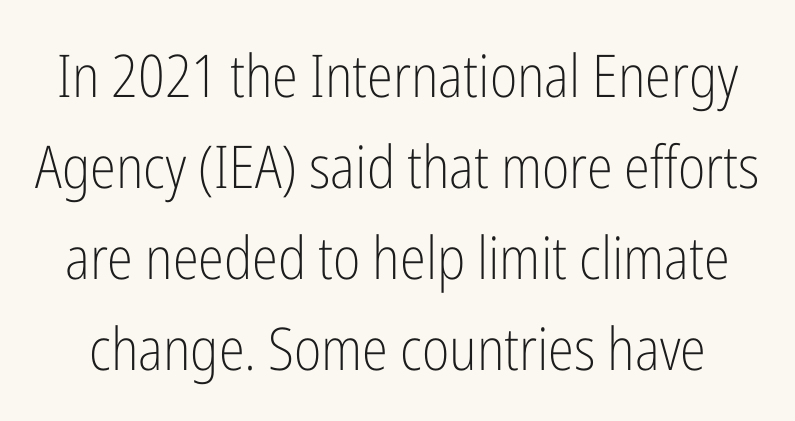
The image shows 59 px light, condensed sans-serif type, upright; set normal line spacing (1.54x), normal letter spacing, not underlined; low stroke contrast and a medium x-height.
